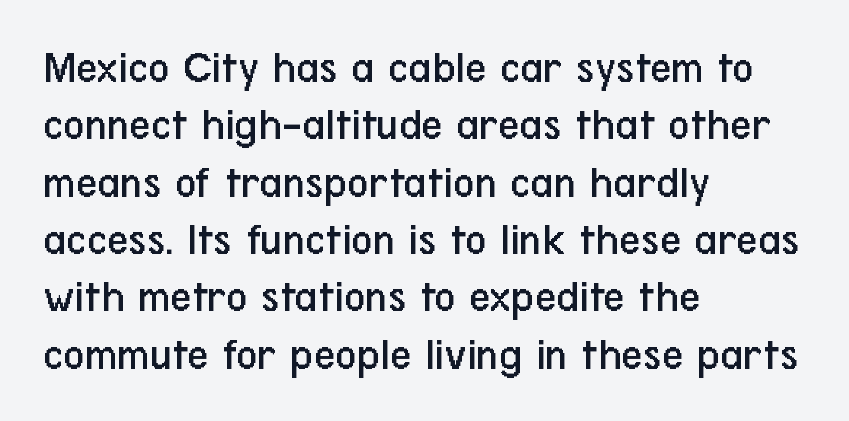
Q: Is the text bold? A: No.
Q: Is the text italic (slanted)? A: No, it is upright.
Q: Is the typeface a serif or a sans-serif typeface? A: Sans-serif.
Q: Is the text underlined? A: No.
Q: How is the paragraph aligned? A: Left-aligned.
Q: Is the spacing between letters normal or unusually wide? A: Normal.
Q: Width (condensed, normal, or wide)? A: Condensed.
Q: Stroke contrast? A: Low.
Q: x-height? A: Medium.
Q: Monospaced? A: No.
